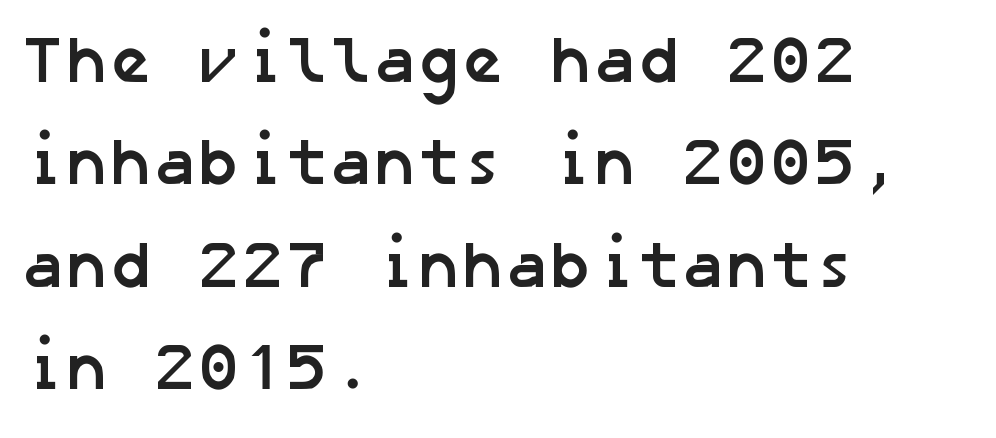
Q: Is the text bold? A: Yes.
Q: Is the typeface a serif or a sans-serif typeface? A: Sans-serif.
Q: Is the text underlined? A: No.
Q: How is the paragraph aligned? A: Left-aligned.
Q: Is the spacing between letters normal or unusually wide? A: Normal.
Q: Is the spacing between lines tight, normal or loose? A: Normal.
Q: Width (condensed, normal, or wide)? A: Normal.
Q: Stroke contrast? A: Low.
Q: x-height? A: Medium.
